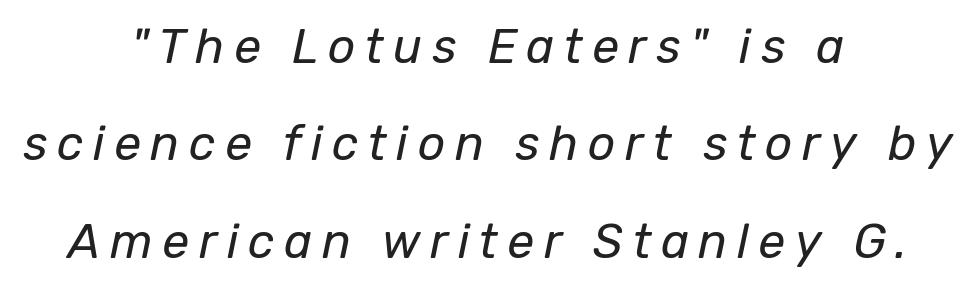
The image shows 48 px regular-weight type, italic (leaning right); set centered, loose line spacing (2.03x), unusually wide letter spacing (+0.2 em), not underlined; low stroke contrast and a medium x-height.
